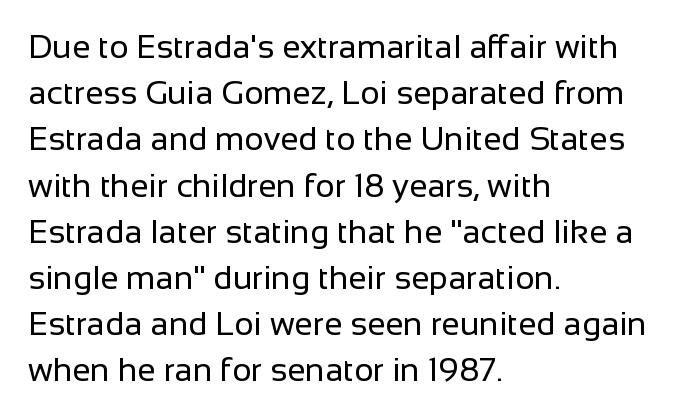
Q: Is the text bold? A: No.
Q: Is the text italic (slanted)? A: No, it is upright.
Q: Is the typeface a serif or a sans-serif typeface? A: Sans-serif.
Q: Is the text underlined? A: No.
Q: How is the paragraph aligned? A: Left-aligned.
Q: Is the spacing between letters normal or unusually wide? A: Normal.
Q: Is the spacing between lines tight, normal or loose? A: Normal.
Q: Width (condensed, normal, or wide)? A: Normal.
Q: Stroke contrast? A: Low.
Q: x-height? A: Medium.
Q: Monospaced? A: No.
